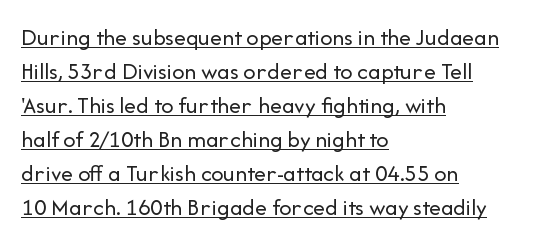
Q: Is the text bold? A: No.
Q: Is the text italic (slanted)? A: No, it is upright.
Q: Is the text underlined? A: Yes.
Q: How is the paragraph aligned? A: Left-aligned.
Q: Is the spacing between letters normal or unusually wide? A: Normal.
Q: Is the spacing between lines tight, normal or loose? A: Normal.
